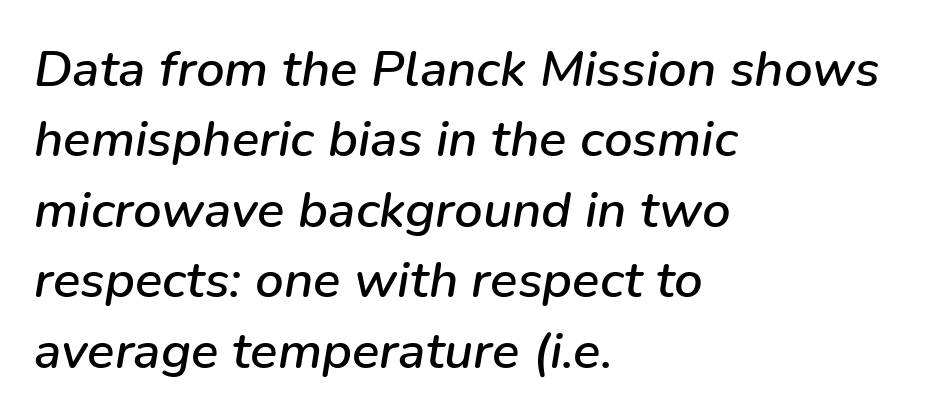
Q: Is the text italic (slanted)? A: Yes, it leans right by about 9 degrees.
Q: Is the text underlined? A: No.
Q: How is the paragraph aligned? A: Left-aligned.
Q: Is the spacing between letters normal or unusually wide? A: Normal.
Q: Is the spacing between lines tight, normal or loose? A: Normal.
Q: Width (condensed, normal, or wide)? A: Normal.
Q: Stroke contrast? A: Low.
Q: x-height? A: Medium.
Q: Monospaced? A: No.
